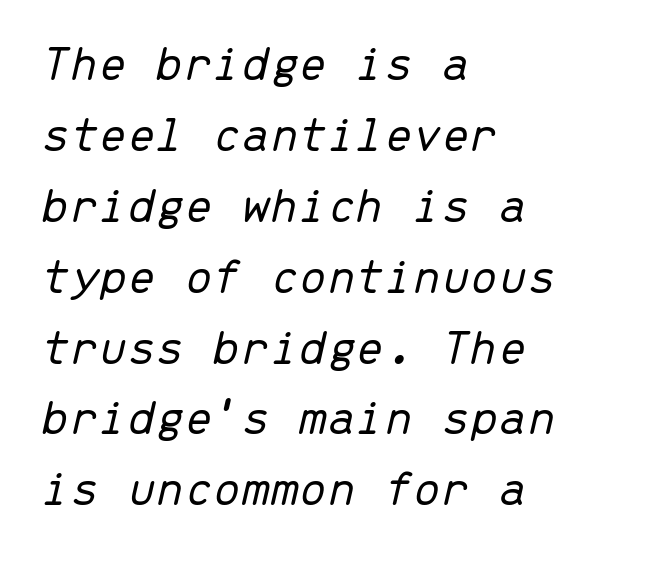
Q: Is the text bold? A: No.
Q: Is the text italic (slanted)? A: Yes, it leans right by about 13 degrees.
Q: Is the text underlined? A: No.
Q: How is the paragraph aligned? A: Left-aligned.
Q: Is the spacing between letters normal or unusually wide? A: Normal.
Q: Is the spacing between lines tight, normal or loose? A: Normal.
Q: Width (condensed, normal, or wide)? A: Normal.
Q: Stroke contrast? A: Low.
Q: x-height? A: Medium.
Q: Monospaced? A: Yes.
